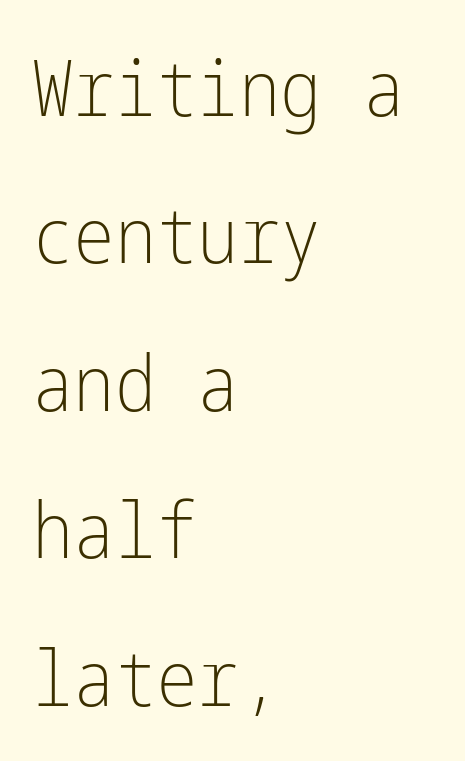
Q: Is the text bold? A: No.
Q: Is the text italic (slanted)? A: No, it is upright.
Q: Is the typeface a serif or a sans-serif typeface? A: Sans-serif.
Q: Is the text underlined? A: No.
Q: How is the paragraph aligned? A: Left-aligned.
Q: Is the spacing between letters normal or unusually wide? A: Normal.
Q: Width (condensed, normal, or wide)? A: Condensed.
Q: Stroke contrast? A: Low.
Q: x-height? A: Medium.
